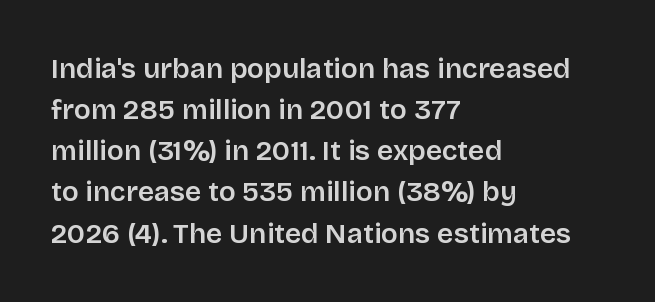
The image shows 28 px semibold sans-serif type, upright; set left-aligned, normal line spacing (1.47x), normal letter spacing, not underlined; low stroke contrast and a large x-height.
